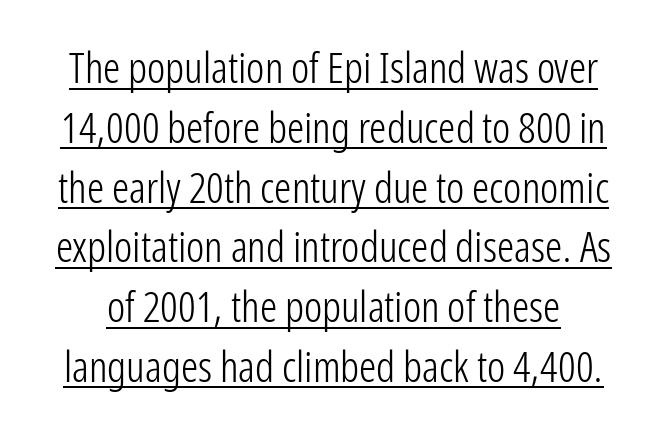
Q: Is the text bold? A: No.
Q: Is the text italic (slanted)? A: No, it is upright.
Q: Is the typeface a serif or a sans-serif typeface? A: Sans-serif.
Q: Is the text underlined? A: Yes.
Q: Is the spacing between letters normal or unusually wide? A: Normal.
Q: Is the spacing between lines tight, normal or loose? A: Normal.
Q: Width (condensed, normal, or wide)? A: Condensed.
Q: Stroke contrast? A: Low.
Q: x-height? A: Medium.
Q: Monospaced? A: No.
